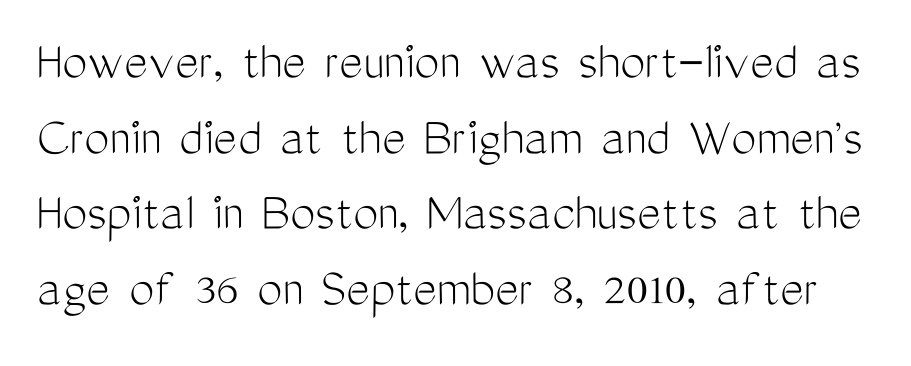
The image shows 56 px light, condensed sans-serif type, upright; set normal line spacing (1.35x), normal letter spacing, not underlined; medium stroke contrast and a medium x-height.
